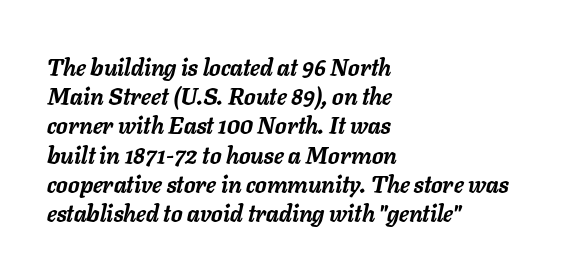
Spacing between characters is what you'd get straight out of the box. Normally led — the rows are evenly, conventionally spaced. Does the copy run flush right? No — it runs flush left. The typesetting leans heavy: a genuine bold. The foot of each line stays bare and open. The passage shown leans; its letterforms are oblique.
